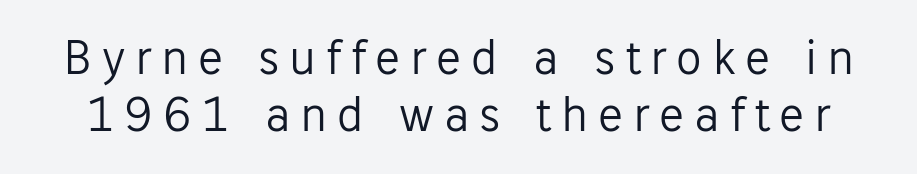
Each letter keeps its own natural width here, so spacing adapts to shape. The font sits on the lighter half of the weight spectrum, regular included. The font family rendered here belongs to the sans-serif group. The lettering holds an erect, upright posture throughout. Lines of text with bare space underneath. Interline gaps are noticeably narrow in this sample.
